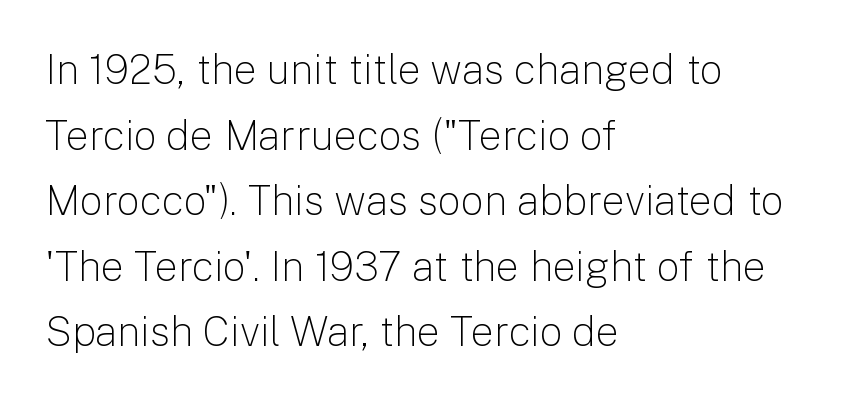
The image shows 41 px light sans-serif type, upright; set left-aligned, normal line spacing (1.6x), normal letter spacing, not underlined; low stroke contrast and a medium x-height.
